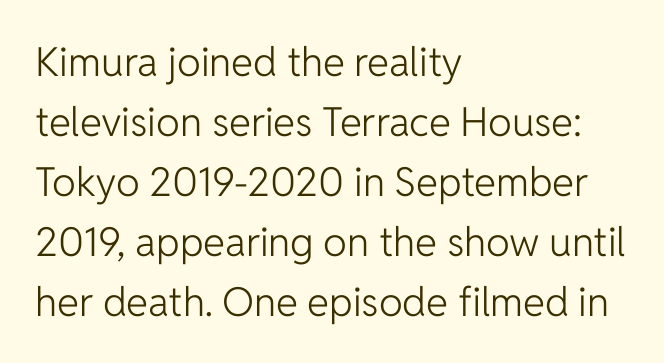
{"serif": "no", "italic": "no", "bold": "no", "weight": "light", "width": "normal", "stroke_contrast": "low", "x_height": "medium", "monospaced": "no", "underline": "no", "align": "left", "line_spacing": "normal", "line_spacing_ratio": 1.5, "letter_spacing": "normal", "letter_spacing_em": 0.0, "glyph_px": 40}
